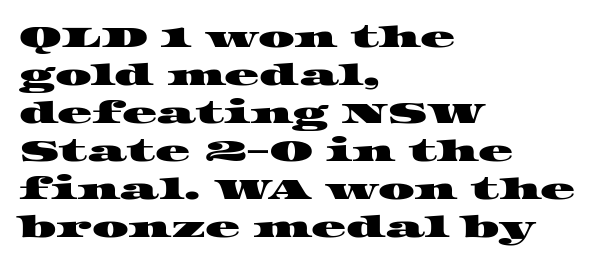
Q: Is the typeface a serif or a sans-serif typeface? A: Serif.
Q: Is the text underlined? A: No.
Q: How is the paragraph aligned? A: Left-aligned.
Q: Is the spacing between letters normal or unusually wide? A: Normal.
Q: Is the spacing between lines tight, normal or loose? A: Normal.
Q: Width (condensed, normal, or wide)? A: Wide.
Q: Stroke contrast? A: High.
Q: x-height? A: Large.
Q: Monospaced? A: No.
